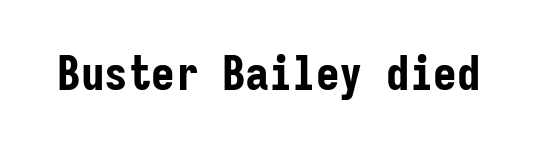
Q: Is the text bold? A: Yes.
Q: Is the text italic (slanted)? A: No, it is upright.
Q: Is the typeface a serif or a sans-serif typeface? A: Sans-serif.
Q: Is the text underlined? A: No.
Q: Is the spacing between letters normal or unusually wide? A: Normal.
Q: Width (condensed, normal, or wide)? A: Condensed.
Q: Stroke contrast? A: Low.
Q: x-height? A: Medium.
Q: Monospaced? A: Yes.
